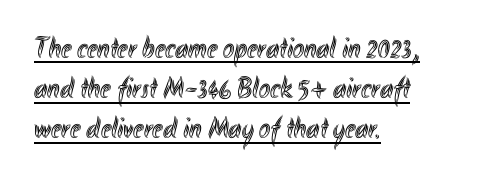
Nobody touched the tracking dial on this one. Each letter keeps its own natural width here, so spacing adapts to shape. Quick note: interline space is typical. A continuous stroke trails under the words, as in a hyperlink. The ragged edge is on the right, which tells us the setting is flush left.
